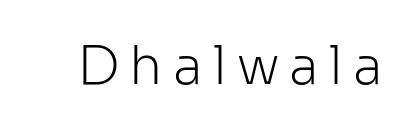
The image shows 53 px light sans-serif type, upright; set not underlined; low stroke contrast and a medium x-height.
